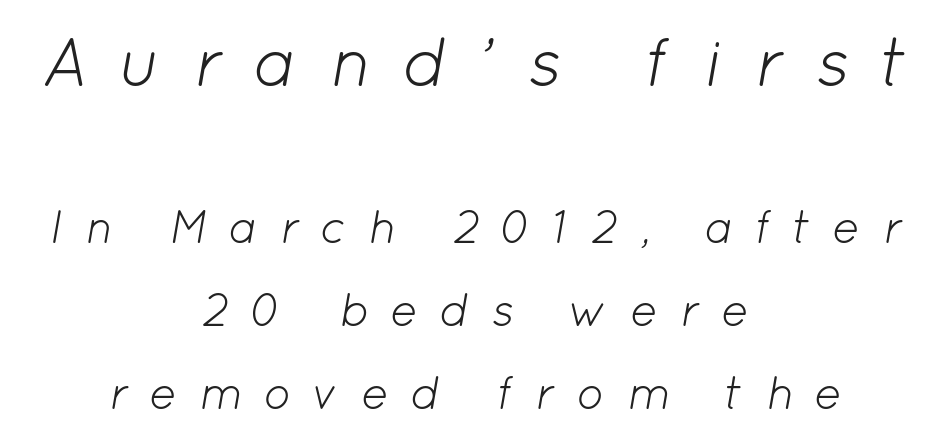
Q: Is the text bold? A: No.
Q: Is the text italic (slanted)? A: Yes, it leans right by about 12 degrees.
Q: Is the text underlined? A: No.
Q: How is the paragraph aligned? A: Centered.
Q: Is the spacing between letters normal or unusually wide? A: Unusually wide.
Q: Which block of text is set in a larger size, the first (top) or the second (bottom)? A: The first (top) one.
Q: Width (condensed, normal, or wide)? A: Normal.
Q: Stroke contrast? A: Low.
Q: x-height? A: Medium.
Q: Monospaced? A: No.
